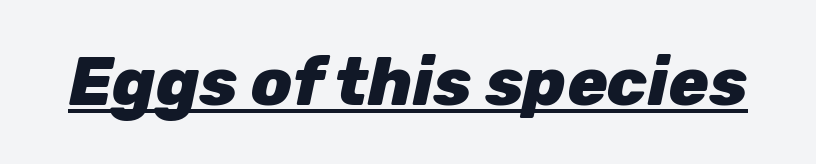
The image shows 67 px heavy type, italic (leaning right); set normal letter spacing, underlined; low stroke contrast and a medium x-height.
